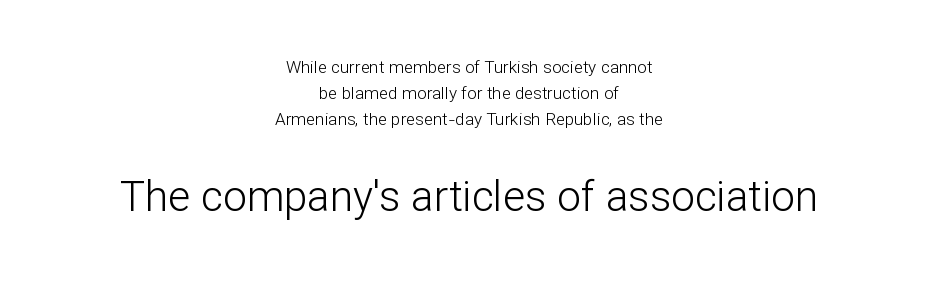
The image shows 42 px light sans-serif type, upright; set centered, normal line spacing (1.53x), normal letter spacing, not underlined; the second (bottom) block is 2.47x larger; low stroke contrast and a medium x-height.
